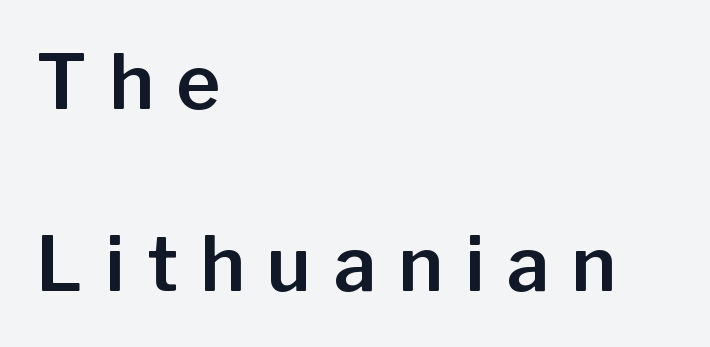
The image shows 75 px sans-serif type, upright; set left-aligned, loose line spacing (2.43x), unusually wide letter spacing (+0.3 em), not underlined; low stroke contrast and a medium x-height.
